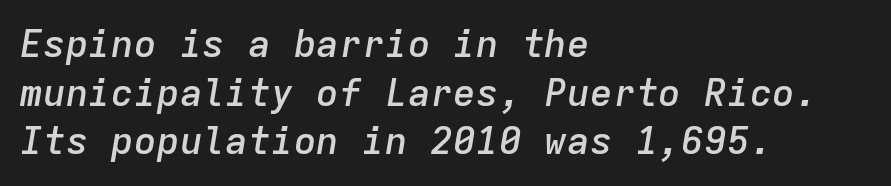
{"italic": "yes", "lean": "right", "slant_degrees": 9, "bold": "semi", "weight": "semibold", "width": "normal", "stroke_contrast": "low", "x_height": "medium", "monospaced": "yes", "underline": "no", "align": "left", "line_spacing": "normal", "line_spacing_ratio": 1.28, "letter_spacing": "normal", "letter_spacing_em": 0.0, "glyph_px": 38}
